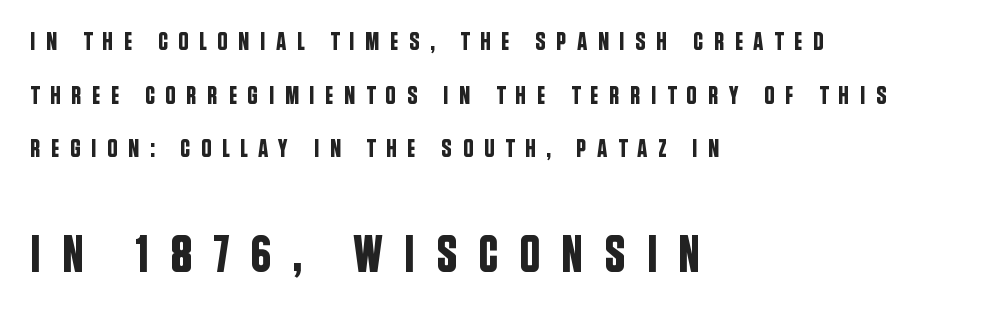
Q: Is the text italic (slanted)? A: No, it is upright.
Q: Is the typeface a serif or a sans-serif typeface? A: Sans-serif.
Q: Is the text underlined? A: No.
Q: How is the paragraph aligned? A: Left-aligned.
Q: Is the spacing between letters normal or unusually wide? A: Unusually wide.
Q: Is the spacing between lines tight, normal or loose? A: Loose.
Q: Which block of text is set in a larger size, the first (top) or the second (bottom)? A: The second (bottom) one.
Q: Width (condensed, normal, or wide)? A: Condensed.
Q: Stroke contrast? A: Low.
Q: x-height? A: Large.
Q: Monospaced? A: No.
